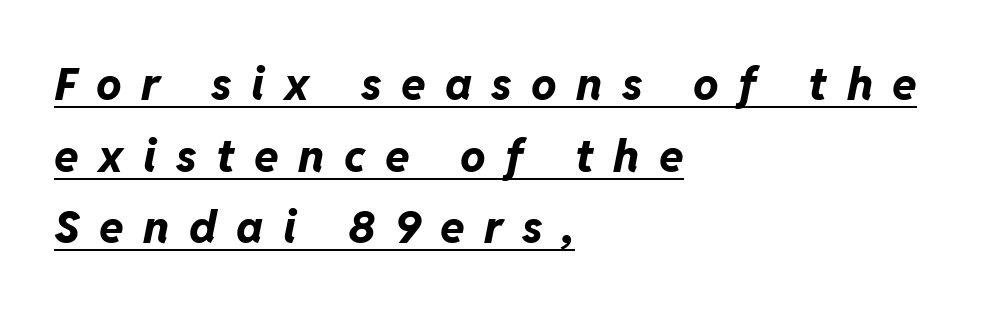
Q: Is the text bold? A: Yes.
Q: Is the text italic (slanted)? A: Yes, it leans right by about 11 degrees.
Q: Is the text underlined? A: Yes.
Q: How is the paragraph aligned? A: Left-aligned.
Q: Is the spacing between letters normal or unusually wide? A: Unusually wide.
Q: Is the spacing between lines tight, normal or loose? A: Normal.
Q: Width (condensed, normal, or wide)? A: Normal.
Q: Stroke contrast? A: Low.
Q: x-height? A: Medium.
Q: Monospaced? A: No.
